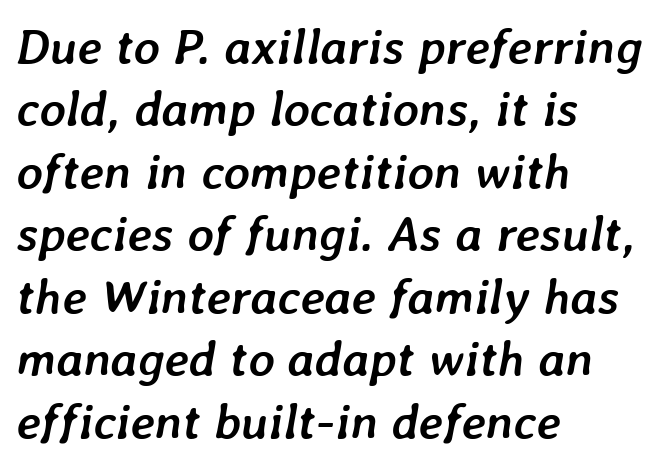
{"italic": "yes", "lean": "right", "slant_degrees": 7, "bold": "yes", "weight": "semibold", "width": "normal", "stroke_contrast": "low", "x_height": "medium", "monospaced": "no", "underline": "no", "align": "left", "line_spacing": "normal", "line_spacing_ratio": 1.25, "letter_spacing": "normal", "letter_spacing_em": 0.0, "glyph_px": 50}
